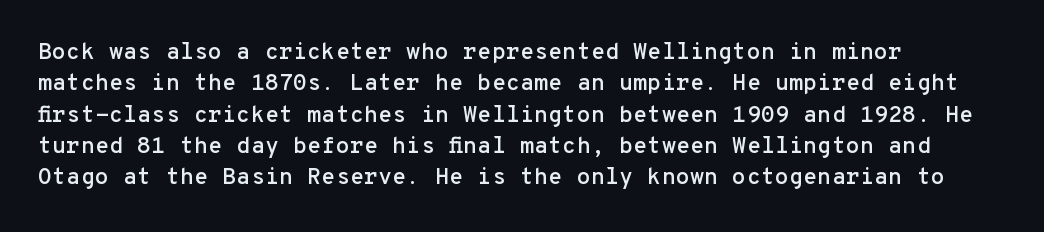
{"italic": "no", "underline": "no", "align": "left", "line_spacing": "normal", "line_spacing_ratio": 1.36, "letter_spacing": "normal", "letter_spacing_em": 0.0, "glyph_px": 23}
